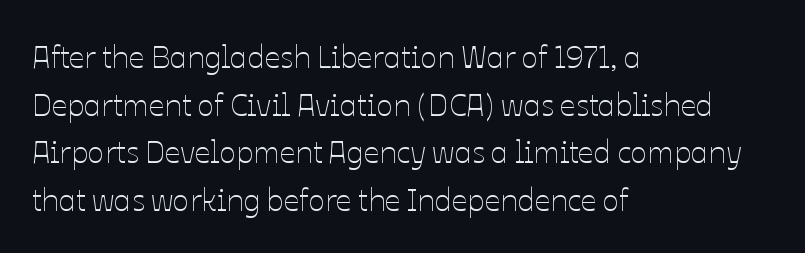
The area under the type is left untouched. Summary of weight: not heavy and not bold. Is there much room between lines? A standard amount, neither cramped nor airy. In CSS terms this would be text-align: left. These lines are rendered in a variable-pitch font.
